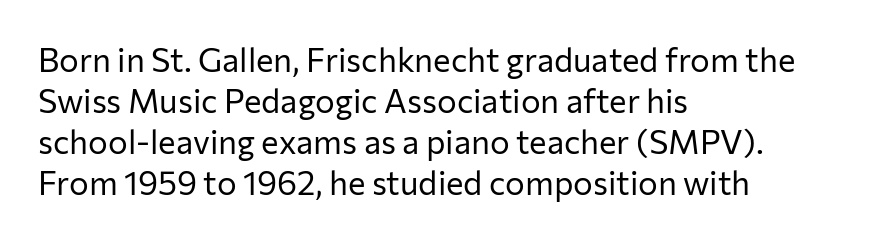
Do the characters align in a grid? No, the font is proportional. This sample uses plain, unmodified letter spacing. The lettering stays uniformly vertical, giving the passage a roman look. A bare baseline throughout the passage. Font category for this specimen: sans-serif. Ink coverage per letter is moderate at most.
